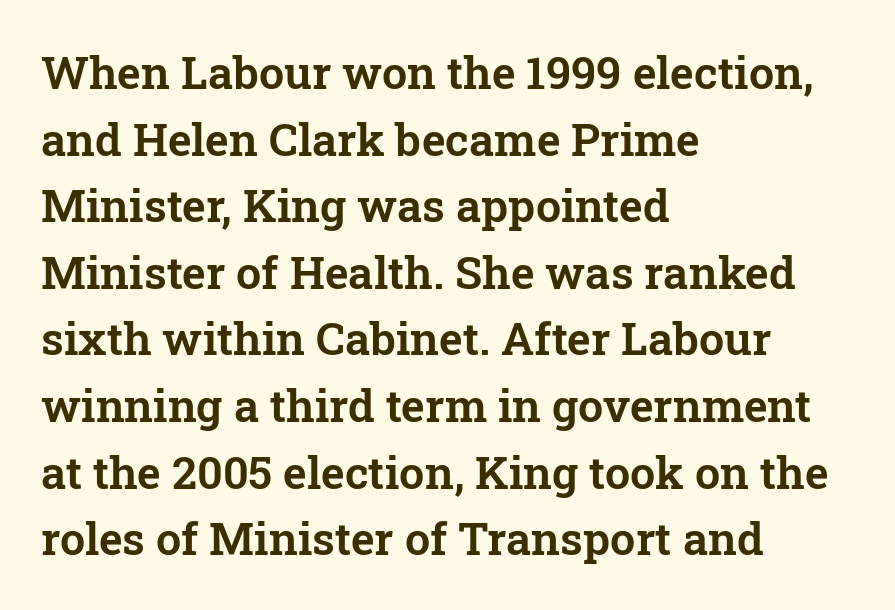
Q: Is the text italic (slanted)? A: No, it is upright.
Q: Is the typeface a serif or a sans-serif typeface? A: Serif.
Q: Is the text underlined? A: No.
Q: How is the paragraph aligned? A: Left-aligned.
Q: Is the spacing between letters normal or unusually wide? A: Normal.
Q: Is the spacing between lines tight, normal or loose? A: Normal.
Q: Width (condensed, normal, or wide)? A: Normal.
Q: Stroke contrast? A: Low.
Q: x-height? A: Medium.
Q: Monospaced? A: No.
